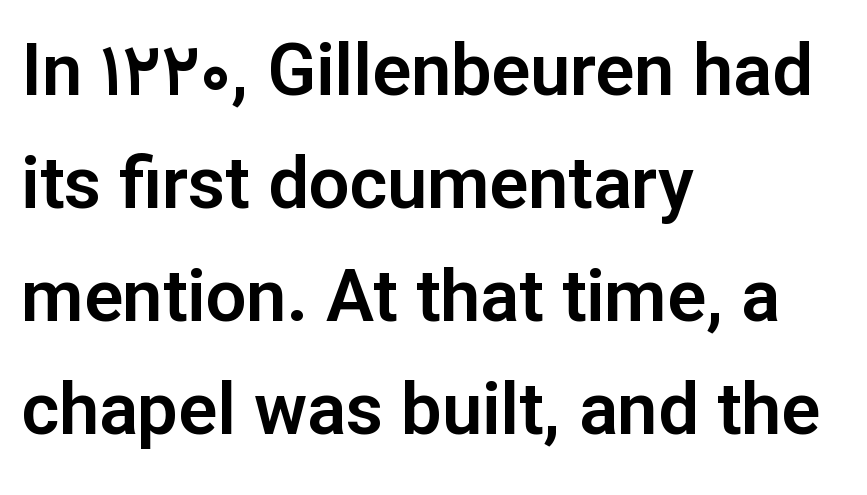
If you drew a ruler down the left edge, every line would touch it. The letters advance in unequal steps, a hallmark of proportional type. Unlike italic type, these characters show no tilt at all. This block has exactly the height ordinary leading produces. Observe the absence of serifs on each vertical stroke in this sample. The horizontal fit of the characters is conventional and even.
